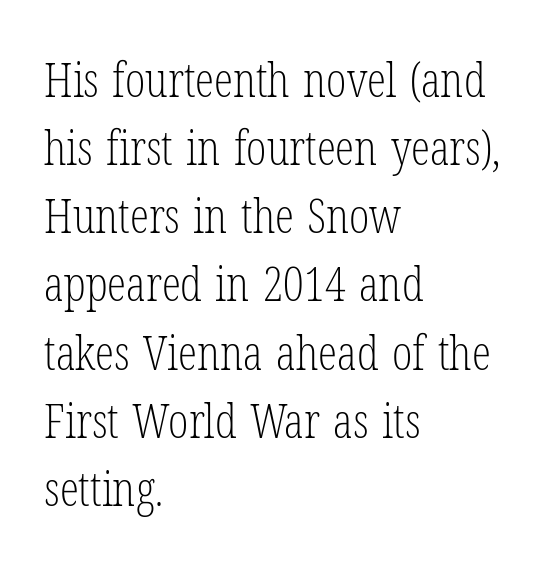
The face used here is proportionally spaced, like ordinary book or web type. The passage shown is not underscored anywhere. One-word summary of the alignment: left. What kind of face is this? One with serifs.
